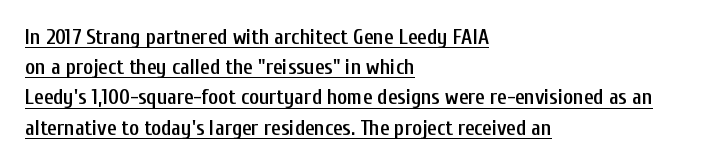
The designer left line spacing at the default. This is moderately heavy type, rendered in semibold. Quick note: not italic, upright. A baseline rule has been typeset under these characters. Caption: standard tracking, unaltered. Each line starts at the same left margin while the right side varies.
